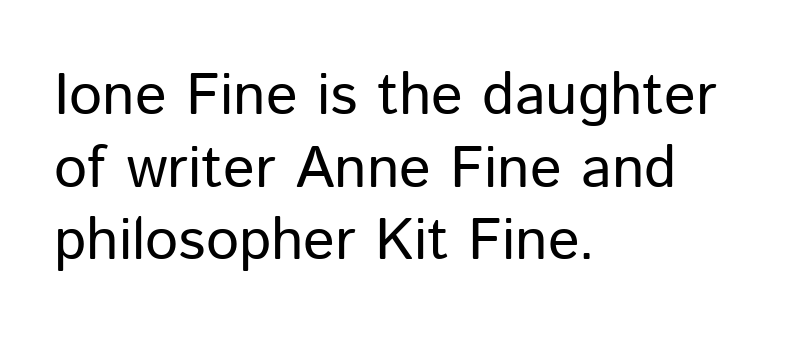
The image shows 59 px regular-weight sans-serif type, upright; set left-aligned, line spacing 1.23x, normal letter spacing, not underlined; low stroke contrast and a medium x-height.
